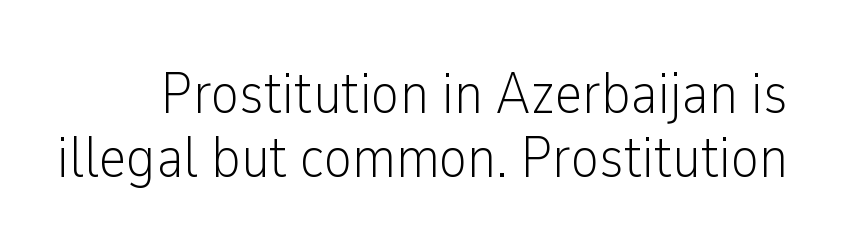
Observe the absence of serifs on each vertical stroke in this sample. Cramped leading. Decoration check: the copy has no underline. Tall strokes in this sample are plumb rather than angled. Here the glyphs are tracked normally, forming tight word shapes.
